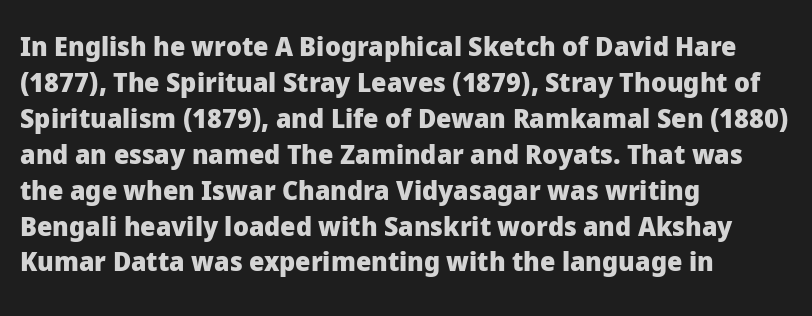
Q: Is the text bold? A: Yes.
Q: Is the text italic (slanted)? A: No, it is upright.
Q: Is the text underlined? A: No.
Q: How is the paragraph aligned? A: Left-aligned.
Q: Is the spacing between letters normal or unusually wide? A: Normal.
Q: Is the spacing between lines tight, normal or loose? A: Normal.
